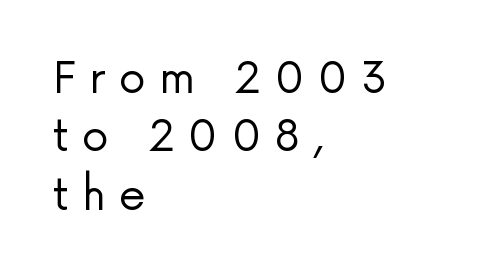
{"serif": "no", "italic": "no", "bold": "no", "weight": "regular", "width": "normal", "stroke_contrast": "low", "x_height": "medium", "monospaced": "no", "underline": "no", "align": "left", "line_spacing": "normal", "line_spacing_ratio": 1.36, "letter_spacing": "wide", "letter_spacing_em": 0.31, "glyph_px": 43}
